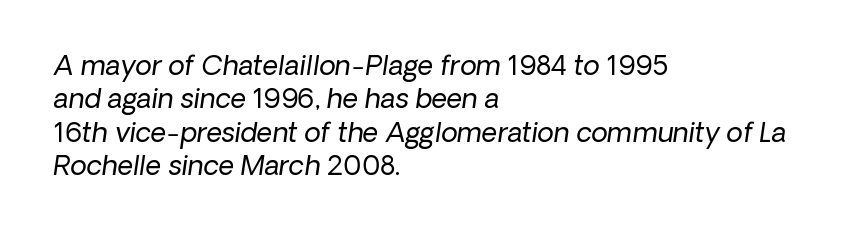
The image shows 27 px text type; set left-aligned, line spacing 1.24x, normal letter spacing, not underlined.
